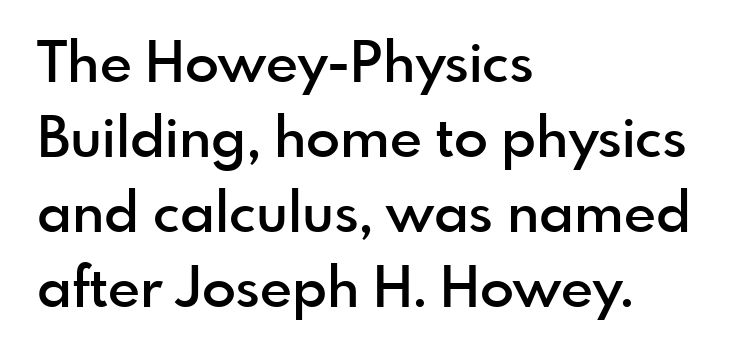
Q: Is the text bold? A: Semi-bold.
Q: Is the text italic (slanted)? A: No, it is upright.
Q: Is the typeface a serif or a sans-serif typeface? A: Sans-serif.
Q: Is the text underlined? A: No.
Q: How is the paragraph aligned? A: Left-aligned.
Q: Is the spacing between letters normal or unusually wide? A: Normal.
Q: Is the spacing between lines tight, normal or loose? A: Normal.
Q: Width (condensed, normal, or wide)? A: Normal.
Q: x-height? A: Small.
Q: Monospaced? A: No.
